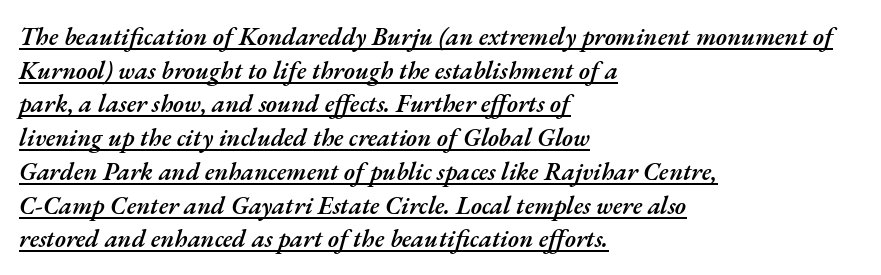
The image shows 25 px text type, italic (leaning right); set left-aligned, normal line spacing (1.35x), normal letter spacing, underlined.
